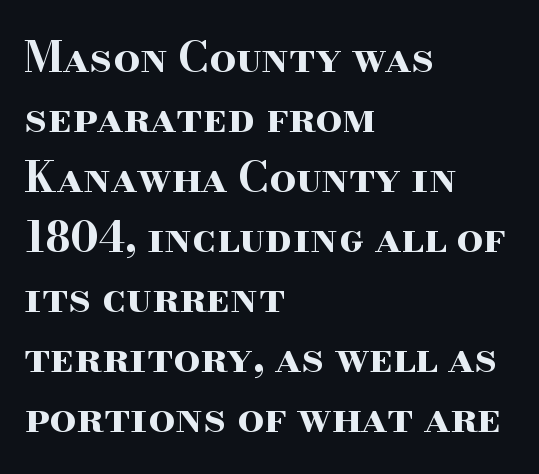
The image shows 42 px bold, wide serif type, upright; set left-aligned, normal line spacing (1.43x), normal letter spacing, not underlined; high stroke contrast and a small x-height.
